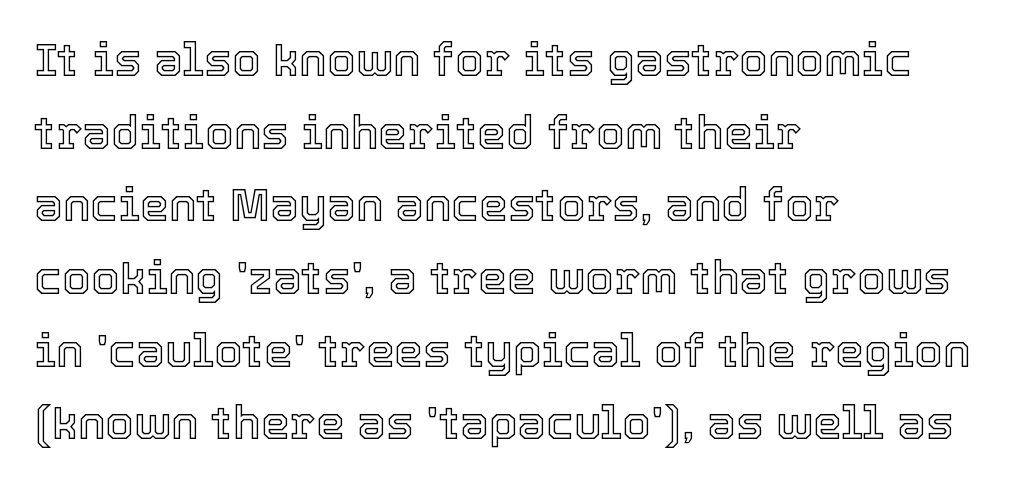
Q: Is the text italic (slanted)? A: No, it is upright.
Q: Is the text underlined? A: No.
Q: How is the paragraph aligned? A: Left-aligned.
Q: Is the spacing between letters normal or unusually wide? A: Normal.
Q: Is the spacing between lines tight, normal or loose? A: Normal.
Q: Width (condensed, normal, or wide)? A: Normal.
Q: x-height? A: Medium.
Q: Monospaced? A: No.
